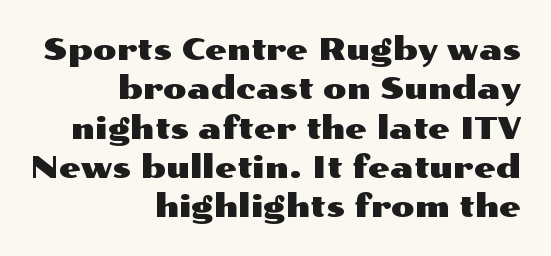
{"serif": "no", "italic": "no", "width": "wide", "stroke_contrast": "medium", "x_height": "medium", "monospaced": "no", "underline": "no", "align": "right", "line_spacing": "normal", "line_spacing_ratio": 1.27, "letter_spacing": "normal", "letter_spacing_em": 0.0, "glyph_px": 31}
